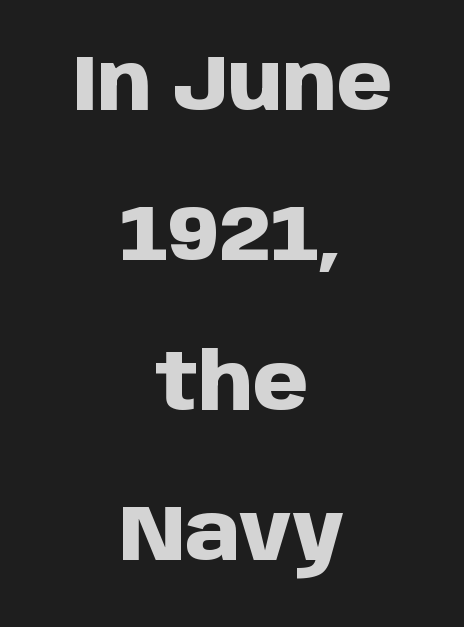
Serif or sans? Sans — the stroke terminals are bare. Look at the stroke-to-counter ratio: heavy, a bold. Words appear dense and cohesive because spacing is normal. Baseline-to-baseline distance is far greater than the letter height. Character widths vary here, with narrow letters taking less room than wide ones. Has an underline been added? It has not.
